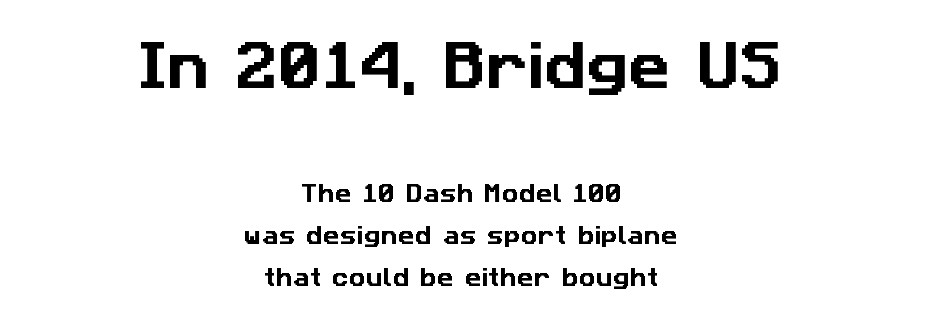
The image shows 52 px sans-serif type; set centered, loose line spacing (1.99x), normal letter spacing, not underlined; the first (top) block is 2.48x larger; low stroke contrast and a medium x-height.
